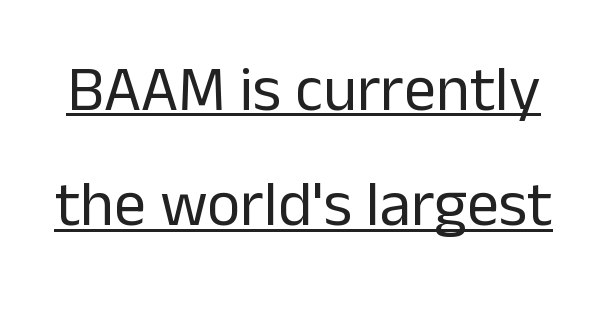
Q: Is the text bold? A: No.
Q: Is the text italic (slanted)? A: No, it is upright.
Q: Is the typeface a serif or a sans-serif typeface? A: Sans-serif.
Q: Is the text underlined? A: Yes.
Q: Is the spacing between letters normal or unusually wide? A: Normal.
Q: Width (condensed, normal, or wide)? A: Normal.
Q: Stroke contrast? A: Low.
Q: x-height? A: Medium.
Q: Monospaced? A: No.
